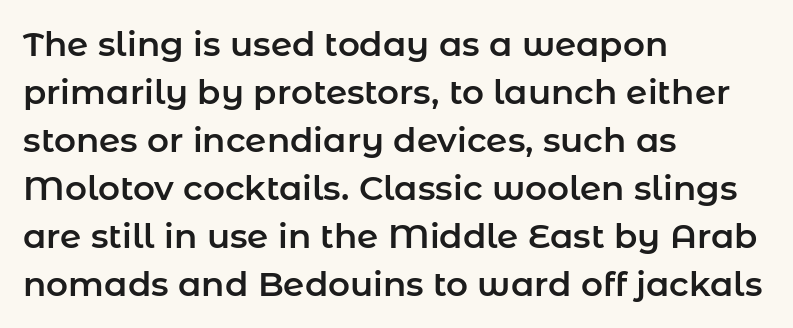
The image shows 34 px sans-serif type, upright; set left-aligned, normal line spacing (1.41x), normal letter spacing, not underlined; low stroke contrast and a medium x-height.
